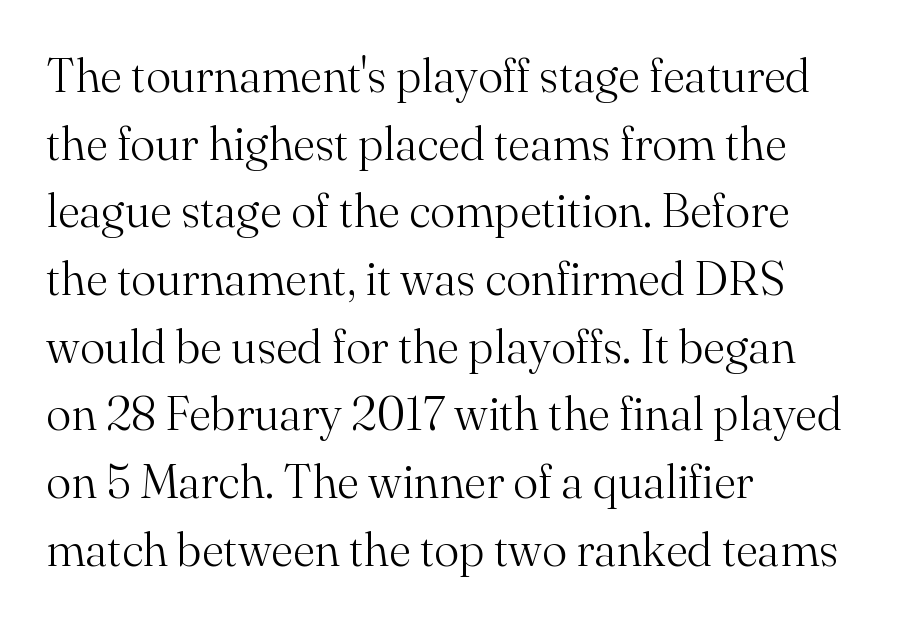
{"serif": "yes", "italic": "no", "bold": "no", "weight": "light", "width": "normal", "stroke_contrast": "medium", "x_height": "small", "monospaced": "no", "underline": "no", "align": "left", "line_spacing": "normal", "line_spacing_ratio": 1.44, "letter_spacing": "normal", "letter_spacing_em": 0.0, "glyph_px": 47}
